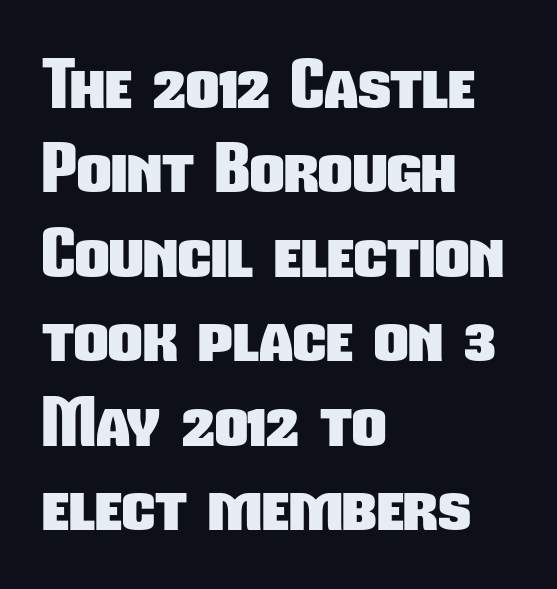
Q: Is the text bold? A: Yes.
Q: Is the typeface a serif or a sans-serif typeface? A: Sans-serif.
Q: Is the text underlined? A: No.
Q: How is the paragraph aligned? A: Left-aligned.
Q: Is the spacing between letters normal or unusually wide? A: Normal.
Q: Is the spacing between lines tight, normal or loose? A: Normal.
Q: Width (condensed, normal, or wide)? A: Condensed.
Q: Stroke contrast? A: Low.
Q: x-height? A: Medium.
Q: Monospaced? A: No.
